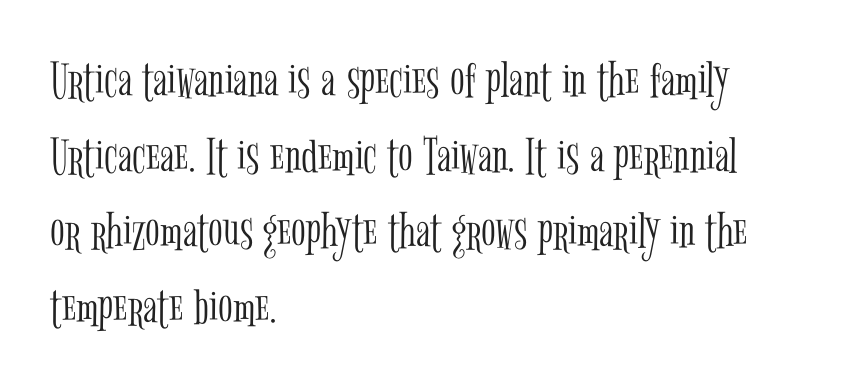
This is serif lettering, the kind often seen in printed books. Note the varied advance widths — an 'i' is clearly narrower than an 'm'. Is there any slant? The stems are plumb. Has an underline been added? It has not. The horizontal fit of the characters is conventional and even.
